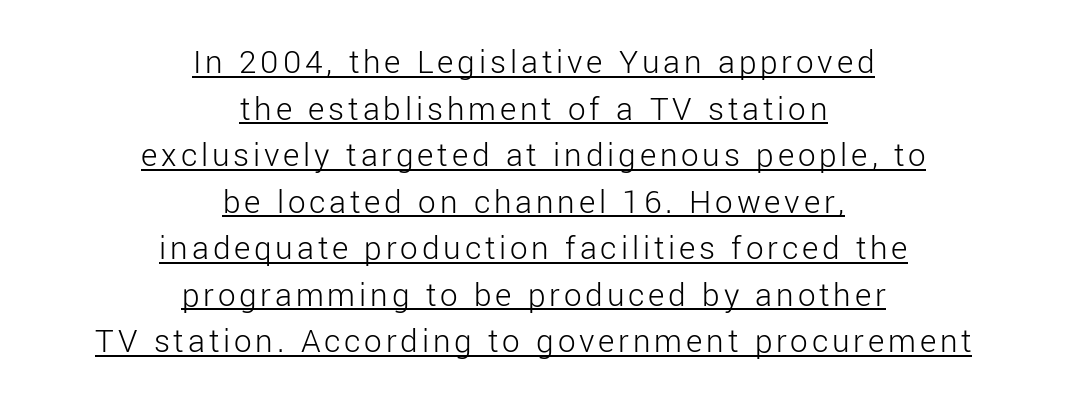
{"serif": "no", "italic": "no", "bold": "no", "weight": "light", "width": "normal", "stroke_contrast": "low", "x_height": "medium", "monospaced": "no", "underline": "yes", "align": "center", "line_spacing": "normal", "line_spacing_ratio": 1.33, "glyph_px": 35}
